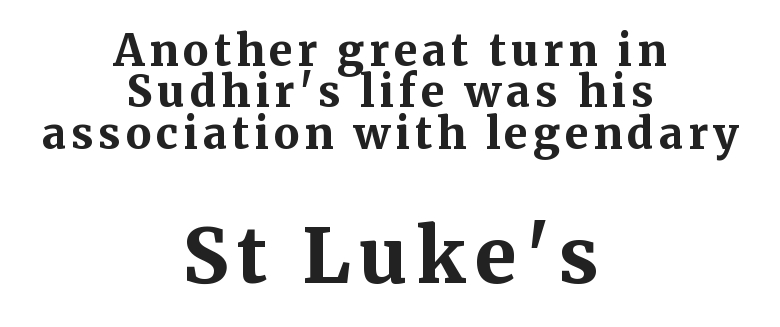
{"serif": "yes", "italic": "no", "bold": "yes", "weight": "bold", "width": "normal", "stroke_contrast": "medium", "x_height": "medium", "monospaced": "no", "underline": "no", "align": "center", "line_spacing": "tight", "line_spacing_ratio": 0.96, "larger_block": "second", "size_ratio": 1.77, "glyph_px": 76}
